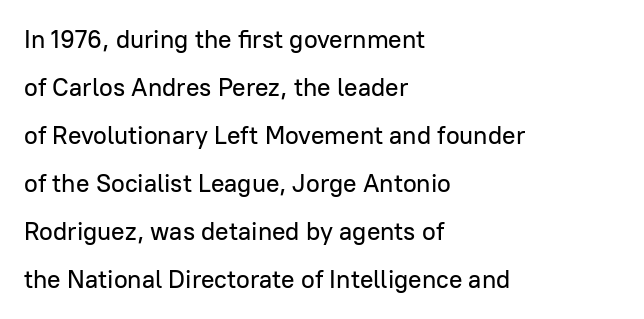
Q: Is the text italic (slanted)? A: No, it is upright.
Q: Is the text underlined? A: No.
Q: How is the paragraph aligned? A: Left-aligned.
Q: Is the spacing between letters normal or unusually wide? A: Normal.
Q: Is the spacing between lines tight, normal or loose? A: Loose.
